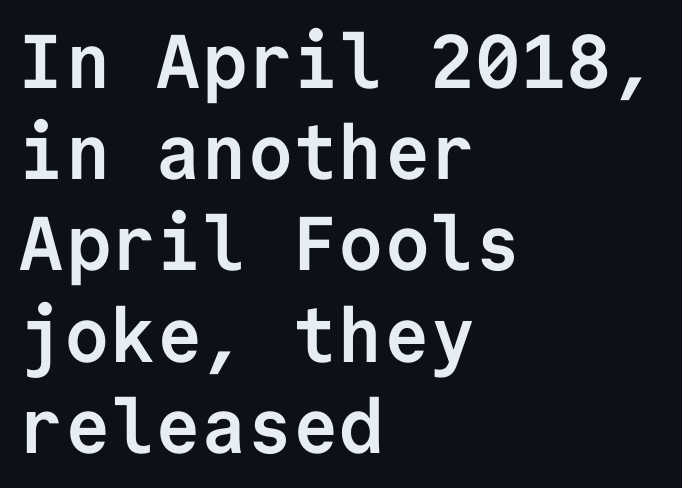
{"serif": "no", "italic": "no", "bold": "yes", "weight": "semibold", "width": "normal", "stroke_contrast": "low", "x_height": "medium", "monospaced": "yes", "underline": "no", "align": "left", "line_spacing_ratio": 1.2, "letter_spacing": "normal", "letter_spacing_em": 0.0, "glyph_px": 76}
